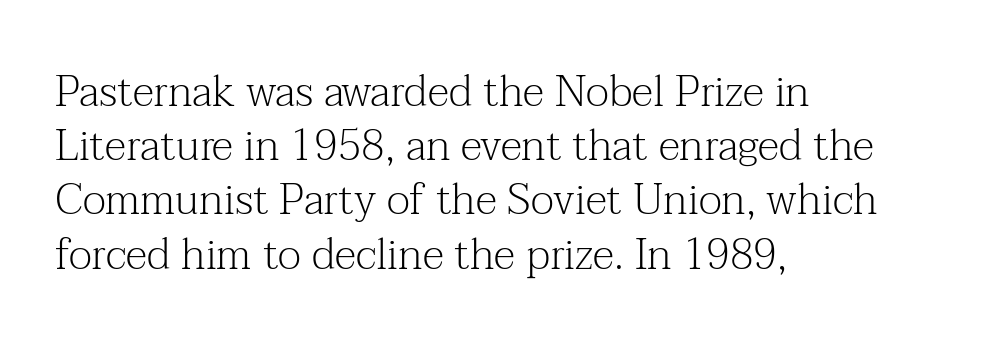
Here the designer chose a conventional face with non-uniform glyph widths. Between one letter and the next there's only the usual sliver of space. The strip under each line holds only bare page. On a weight scale, this lands at 450 or below. Posture: vertical. Horizontal alignment here is leftward, the default for most running prose.
